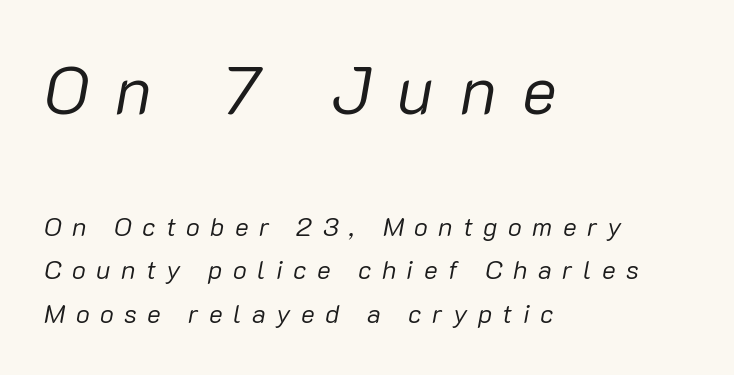
In terms of posture, this sample is oblique. The horizontal fit of the characters is loose and conspicuously gappy. Weight: not bold — regular or lighter. Unmarked baselines from the first word to the last. If you squint, the top block still reads clearly — it's the larger of the two.
